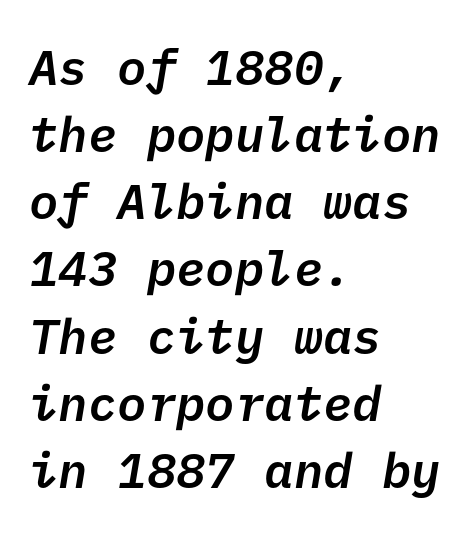
Caption: semibold face, moderately heavy strokes. The passage shown has conventional tracking throughout. Examine the stroke ends and you'll find no serifs. Does the copy run flush right? No — it runs flush left.
